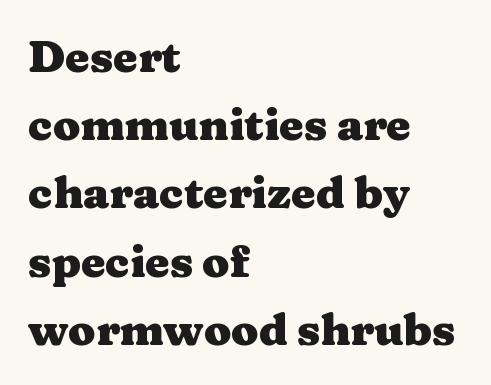
Whoever set this chose a conventional vertical rhythm. Each letter keeps its own natural width here, so spacing adapts to shape. The face used here is seriffed, in the tradition of book romans. The letters sit at their default tracking, neither squeezed nor spread. Vertical strokes here are truly vertical. Leftover space on each line is placed entirely after the last word.
